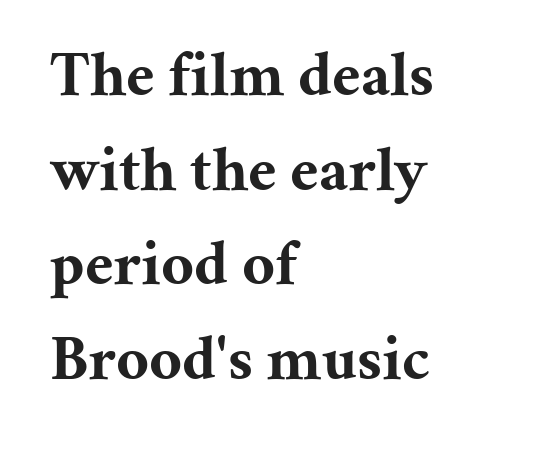
Think of a printed novel: that variable character pitch is what you see here. Which margin do the lines hug? The left one — the right edge is uneven. Characters remain perfectly vertical along every line. The horizontal fit of the characters is conventional and even. Nobody drew a line under any word here. As a designer I'd log this as weight 700, bold.
